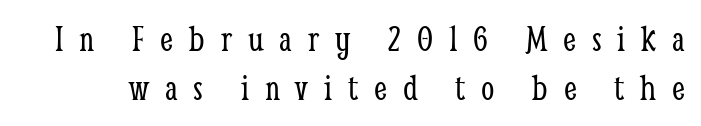
The image shows 38 px light, condensed serif type, upright; set normal line spacing (1.29x), unusually wide letter spacing (+0.42 em), not underlined; low stroke contrast and a medium x-height.
